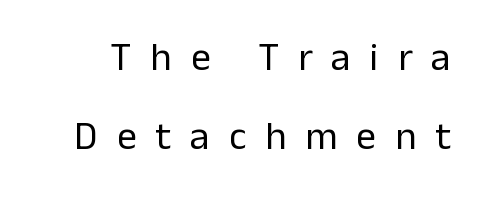
The image shows 40 px regular-weight sans-serif type, upright; set loose line spacing (1.98x), unusually wide letter spacing (+0.47 em), not underlined; low stroke contrast and a medium x-height.
